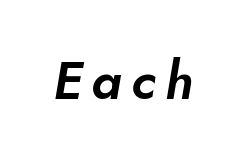
Q: Is the text italic (slanted)? A: Yes, it leans right by about 5 degrees.
Q: Is the text underlined? A: No.
Q: Width (condensed, normal, or wide)? A: Normal.
Q: Stroke contrast? A: Low.
Q: x-height? A: Small.
Q: Monospaced? A: No.
